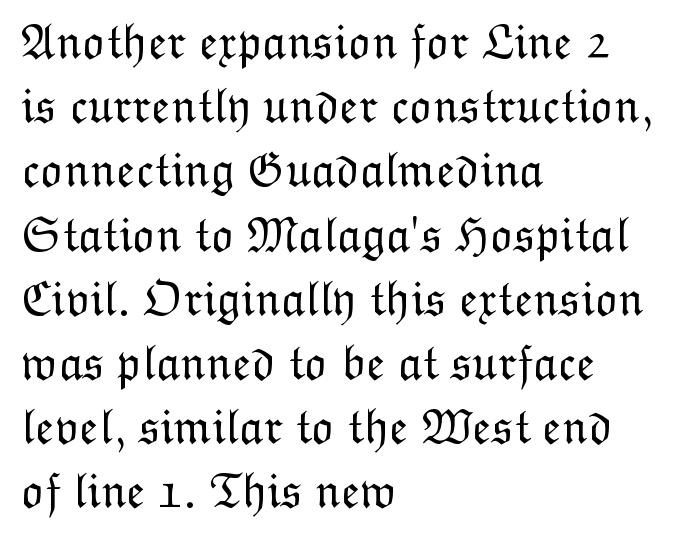
{"italic": "no", "bold": "no", "weight": "light", "width": "normal", "stroke_contrast": "low", "x_height": "medium", "monospaced": "no", "underline": "no", "align": "left", "line_spacing": "normal", "line_spacing_ratio": 1.31, "letter_spacing": "normal", "letter_spacing_em": 0.0, "glyph_px": 49}
